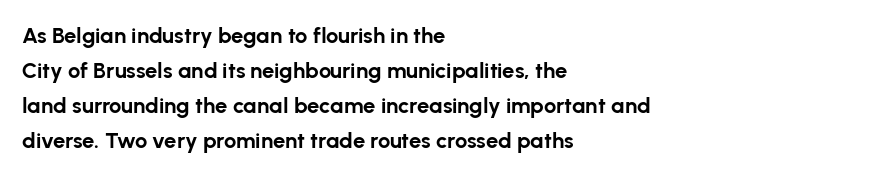
Horizontal bands of white between lines are of average thickness. The rendering keeps characters at their native spacing. Line beginnings align vertically; line endings do not. The font is running at its bold setting. No italicization has been applied; the sample stays upright.
